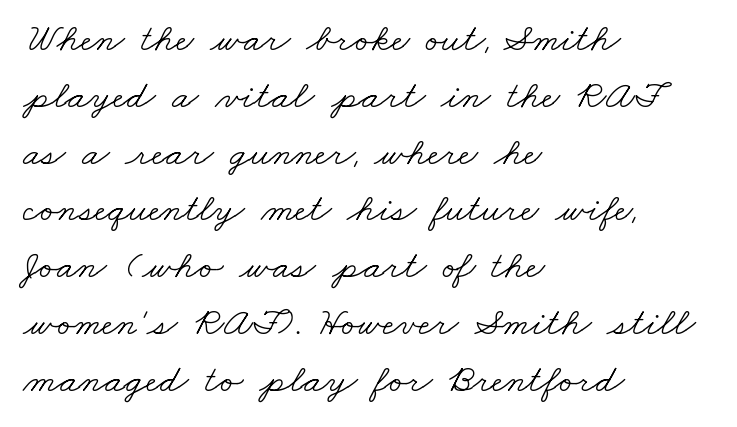
Each line starts at the same left margin while the right side varies. Weight class: somewhere from thin through regular. Spacing between characters is what you'd get straight out of the box. Summary of vertical rhythm: regular, with standard interline spacing. Check under the words: just untouched page. To sum up the face: it has serifs.
